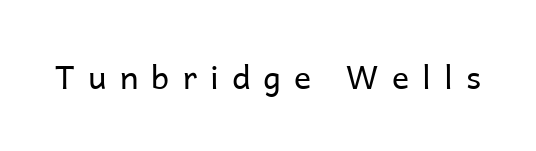
{"serif": "no", "italic": "no", "bold": "no", "weight": "regular", "width": "normal", "stroke_contrast": "low", "x_height": "medium", "monospaced": "no", "underline": "no", "letter_spacing": "wide", "letter_spacing_em": 0.41, "glyph_px": 32}
